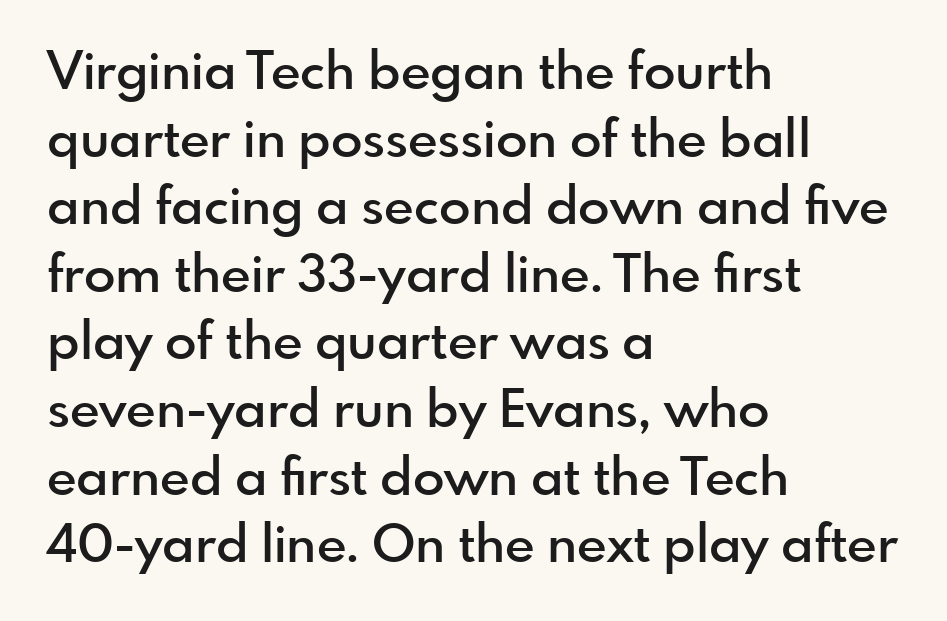
Descenders are the only things crossing below the line. The leading is moderate, giving the passage an even texture. Varying glyph widths throughout — classic text-font behaviour. Italic? Not at all — the glyphs are vertical. How are the letters spaced? Ordinarily, with no added tracking.
